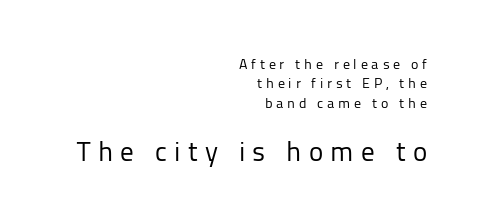
{"italic": "no", "bold": "no", "underline": "no", "align": "right", "line_spacing": "normal", "line_spacing_ratio": 1.39, "letter_spacing": "wide", "letter_spacing_em": 0.27, "larger_block": "second", "size_ratio": 1.93, "glyph_px": 27}
